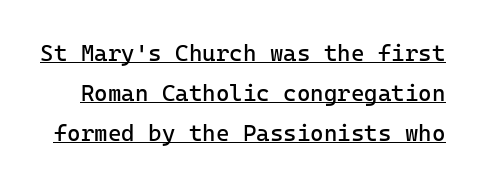
The type is set solid horizontally, with unmodified tracking. Ascenders rise straight up at ninety degrees. The letters look calm and open, with moderate or lighter stems. The face used here appears with an underline applied.
